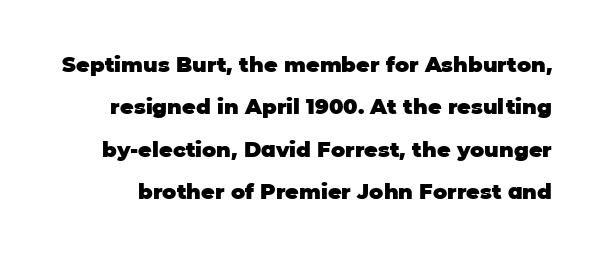
The image shows 21 px bold type, upright; set loose line spacing (2.02x), normal letter spacing, not underlined.
